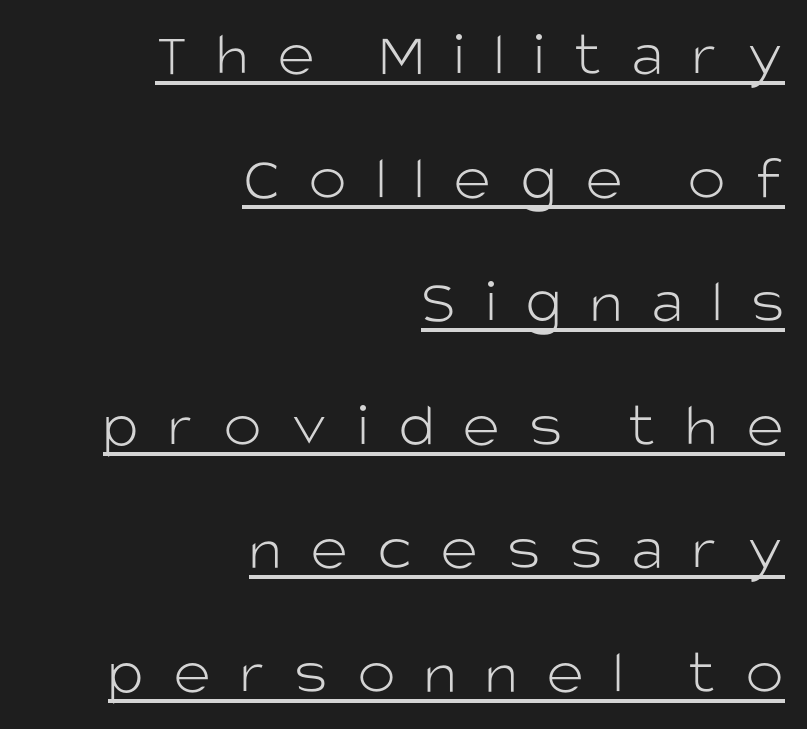
{"serif": "no", "italic": "no", "bold": "no", "weight": "light", "width": "normal", "stroke_contrast": "low", "x_height": "large", "monospaced": "no", "underline": "yes", "align": "right", "line_spacing": "loose", "line_spacing_ratio": 1.93, "letter_spacing": "wide", "letter_spacing_em": 0.45, "glyph_px": 64}
